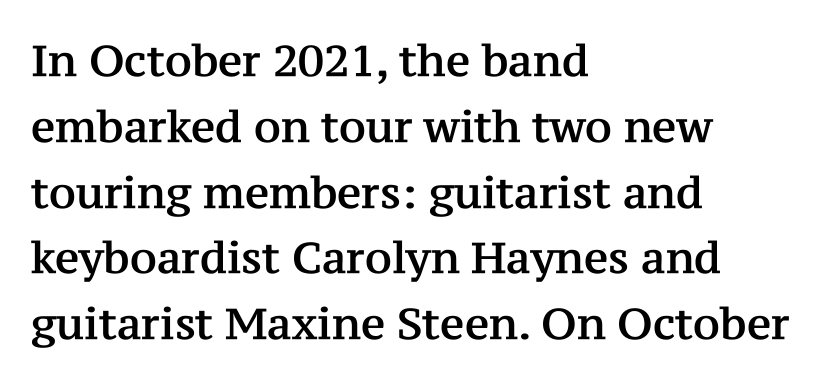
Q: Is the text italic (slanted)? A: No, it is upright.
Q: Is the typeface a serif or a sans-serif typeface? A: Serif.
Q: Is the text underlined? A: No.
Q: How is the paragraph aligned? A: Left-aligned.
Q: Is the spacing between letters normal or unusually wide? A: Normal.
Q: Is the spacing between lines tight, normal or loose? A: Normal.
Q: Width (condensed, normal, or wide)? A: Normal.
Q: Stroke contrast? A: Medium.
Q: x-height? A: Medium.
Q: Monospaced? A: No.
